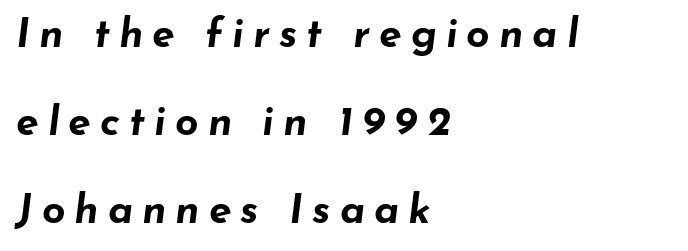
Q: Is the text bold? A: Yes.
Q: Is the text italic (slanted)? A: Yes, it leans right by about 7 degrees.
Q: Is the text underlined? A: No.
Q: How is the paragraph aligned? A: Left-aligned.
Q: Is the spacing between letters normal or unusually wide? A: Unusually wide.
Q: Is the spacing between lines tight, normal or loose? A: Loose.
Q: Width (condensed, normal, or wide)? A: Wide.
Q: Stroke contrast? A: Low.
Q: x-height? A: Small.
Q: Monospaced? A: No.
